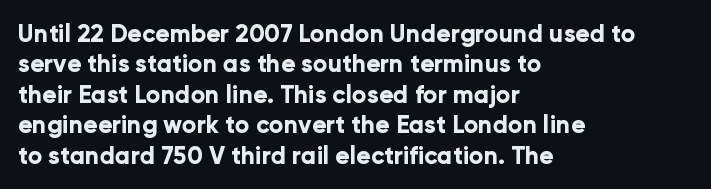
Q: Is the text bold? A: Yes.
Q: Is the text italic (slanted)? A: No, it is upright.
Q: Is the text underlined? A: No.
Q: How is the paragraph aligned? A: Left-aligned.
Q: Is the spacing between letters normal or unusually wide? A: Normal.
Q: Is the spacing between lines tight, normal or loose? A: Normal.
